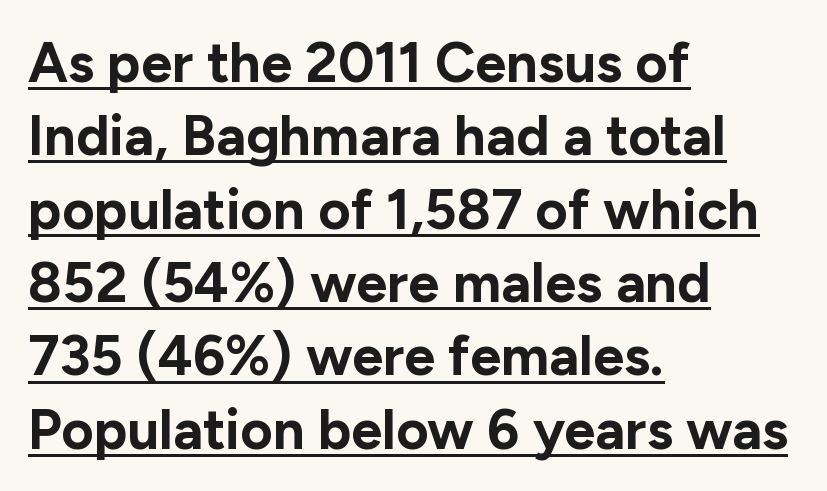
Honestly, the letter spacing is just normal — you wouldn't notice it. On the weight axis this lands at bold, roughly 700. In designer terms, the underline attribute is active on this setting. These lines are composed in type without serifs. Does the leading feel generous? No, just average. This is roman type, the default non-slanted kind.
